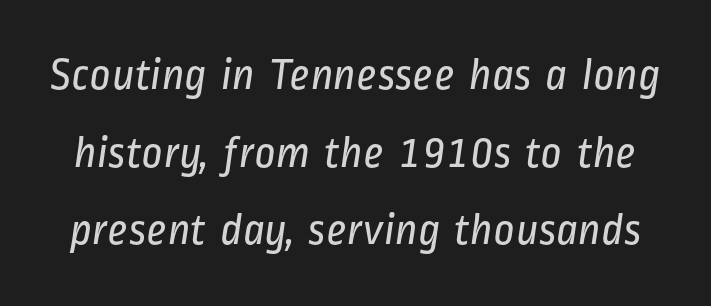
Q: Is the text bold? A: No.
Q: Is the typeface a serif or a sans-serif typeface? A: Sans-serif.
Q: Is the text underlined? A: No.
Q: Is the spacing between letters normal or unusually wide? A: Normal.
Q: Is the spacing between lines tight, normal or loose? A: Normal.
Q: Width (condensed, normal, or wide)? A: Condensed.
Q: Stroke contrast? A: Low.
Q: x-height? A: Medium.
Q: Monospaced? A: No.
